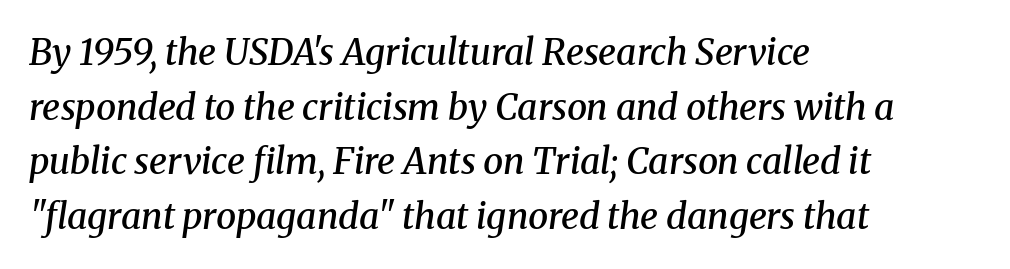
The image shows 36 px semibold serif type, italic (leaning right); set left-aligned, normal line spacing (1.52x), normal letter spacing, not underlined; medium stroke contrast and a medium x-height.
